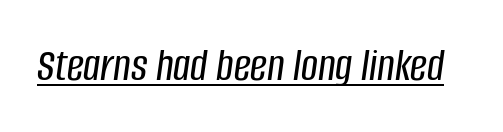
The image shows 47 px condensed type, italic (leaning right); set normal letter spacing, underlined; low stroke contrast and a large x-height.
